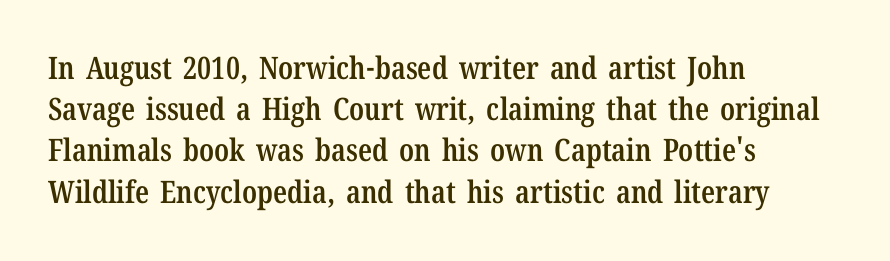
Caption: standard tracking, unaltered. Summary of vertical rhythm: regular, with standard interline spacing. Notice the strokes are somewhat thickened but not fully heavy: this is a semibold. The font's upright variant was chosen for this text.
